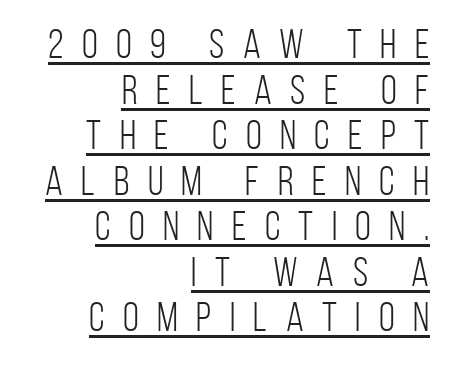
{"serif": "no", "italic": "no", "bold": "no", "weight": "light", "width": "condensed", "stroke_contrast": "low", "x_height": "large", "monospaced": "no", "underline": "yes", "align": "right", "line_spacing": "tight", "line_spacing_ratio": 1.11, "letter_spacing": "wide", "letter_spacing_em": 0.45, "glyph_px": 41}
